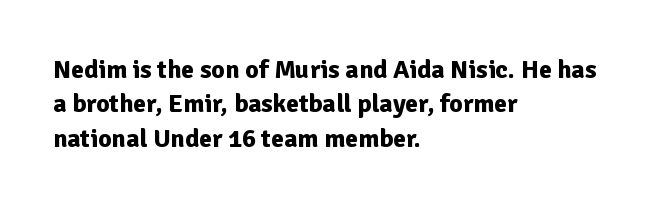
Words appear dense and cohesive because spacing is normal. Typeset ragged right — the left edge is the straight one. This sample keeps an unexceptional amount of space between lines. A clean baseline with only descenders dipping below it. Notice how thick the strokes are: this is what a full bold looks like. This is the regular roman posture of the typeface.
